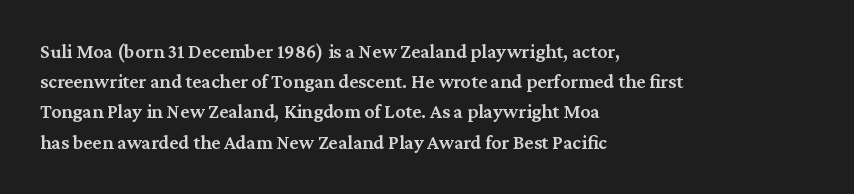
Q: Is the text bold? A: Semi-bold.
Q: Is the text italic (slanted)? A: No, it is upright.
Q: Is the text underlined? A: No.
Q: How is the paragraph aligned? A: Left-aligned.
Q: Is the spacing between letters normal or unusually wide? A: Normal.
Q: Is the spacing between lines tight, normal or loose? A: Normal.
